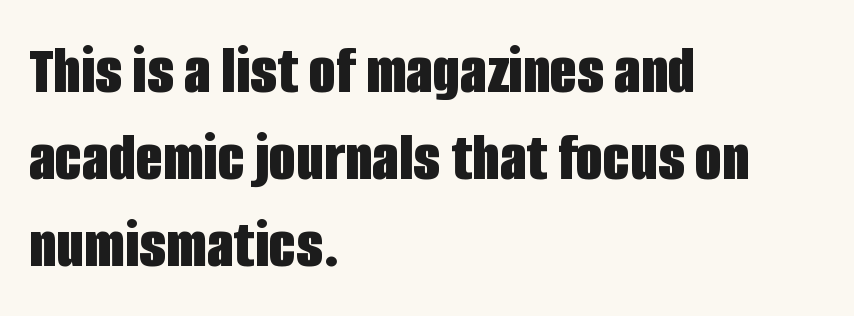
{"serif": "no", "italic": "no", "bold": "yes", "weight": "bold", "width": "condensed", "stroke_contrast": "low", "x_height": "large", "monospaced": "no", "underline": "no", "align": "left", "line_spacing_ratio": 1.24, "letter_spacing": "normal", "letter_spacing_em": 0.0, "glyph_px": 70}
